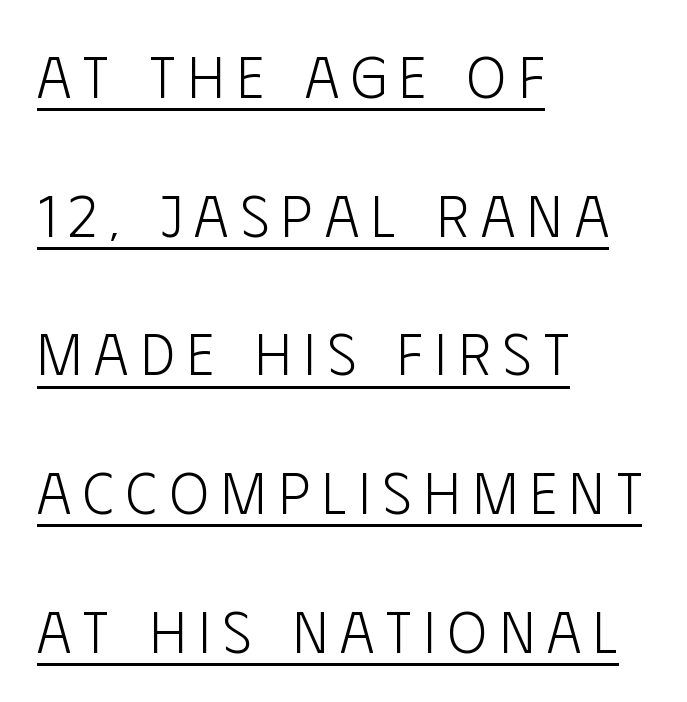
The image shows 59 px light, condensed sans-serif type, upright; set left-aligned, loose line spacing (2.35x), unusually wide letter spacing (+0.21 em), underlined; low stroke contrast and a large x-height.
